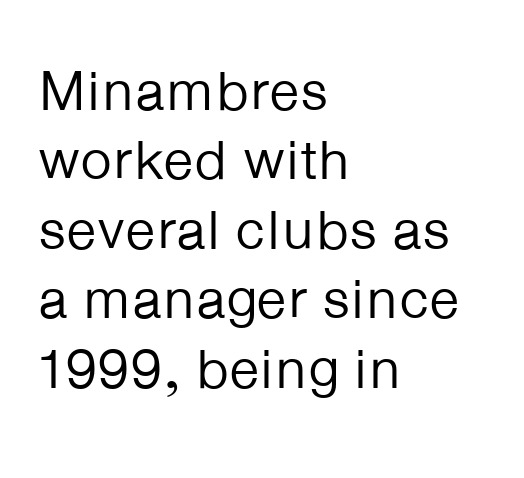
The image shows 56 px regular-weight sans-serif type, upright; set left-aligned, line spacing 1.24x, normal letter spacing, not underlined; low stroke contrast and a medium x-height.
